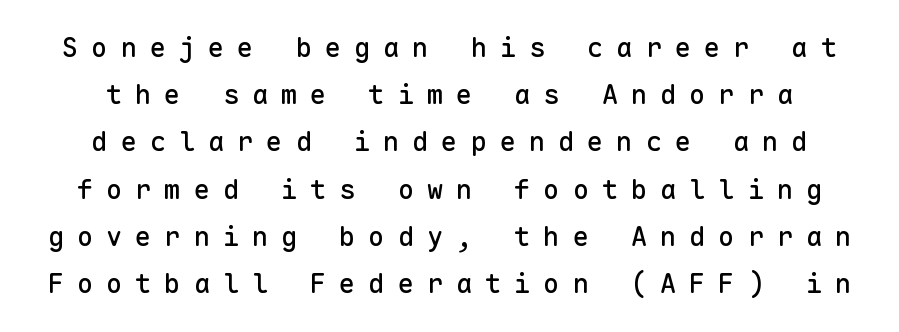
Q: Is the text italic (slanted)? A: No, it is upright.
Q: Is the text underlined? A: No.
Q: Is the spacing between letters normal or unusually wide? A: Unusually wide.
